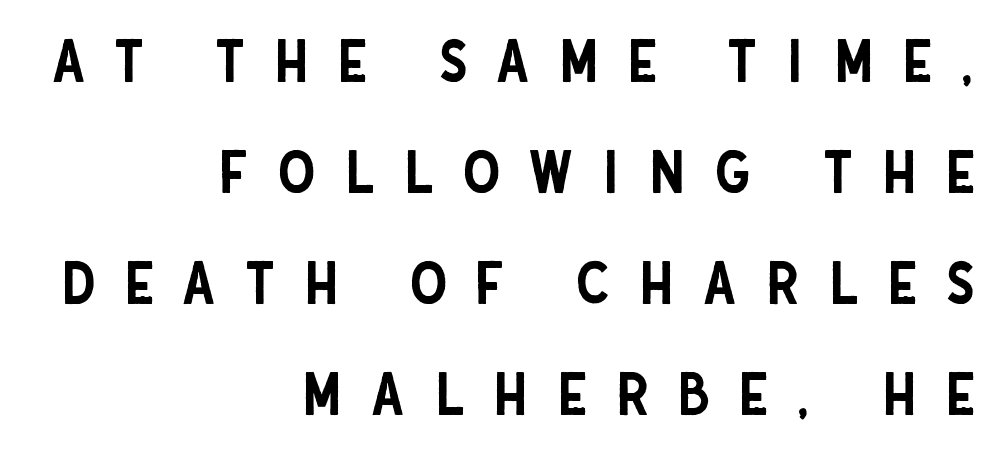
Q: Is the text italic (slanted)? A: No, it is upright.
Q: Is the typeface a serif or a sans-serif typeface? A: Sans-serif.
Q: Is the text underlined? A: No.
Q: How is the paragraph aligned? A: Right-aligned.
Q: Is the spacing between letters normal or unusually wide? A: Unusually wide.
Q: Width (condensed, normal, or wide)? A: Condensed.
Q: Stroke contrast? A: Low.
Q: x-height? A: Large.
Q: Monospaced? A: No.
